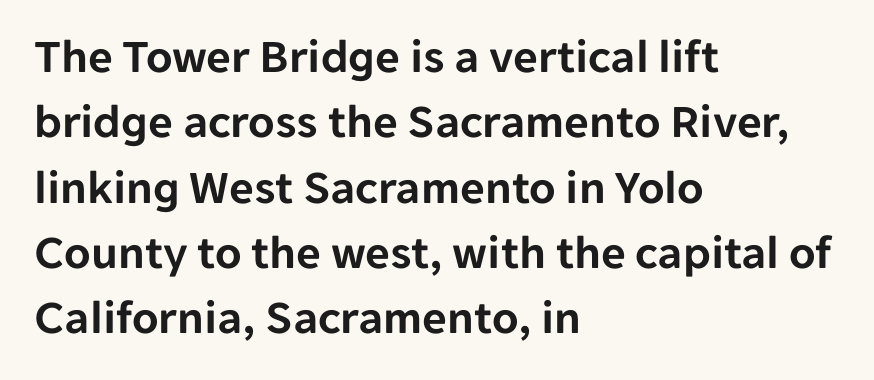
The image shows 48 px sans-serif type, upright; set left-aligned, normal line spacing (1.36x), normal letter spacing, not underlined; low stroke contrast and a medium x-height.
